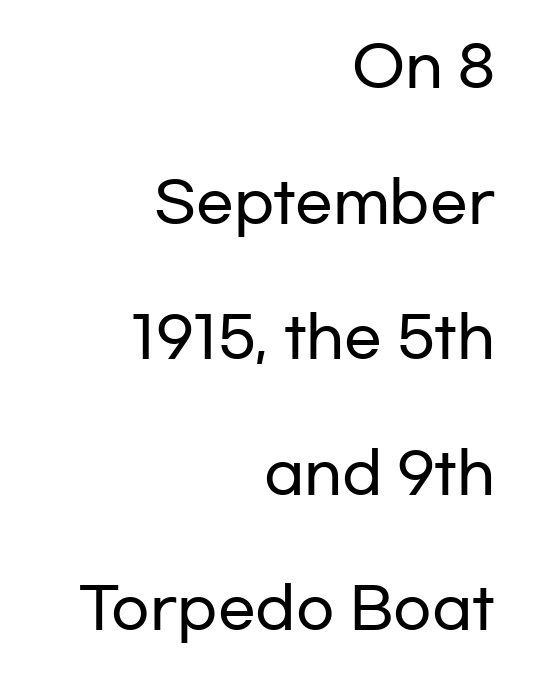
Every character sits straight up, as roman type does. Look at the bottom of the vertical strokes: they stop flat, with no serifs. One glance says open: line gaps are wider than usual. A flush-right, rag-left setting is used for this passage. Glance below the letters and you will spot only blank space.
